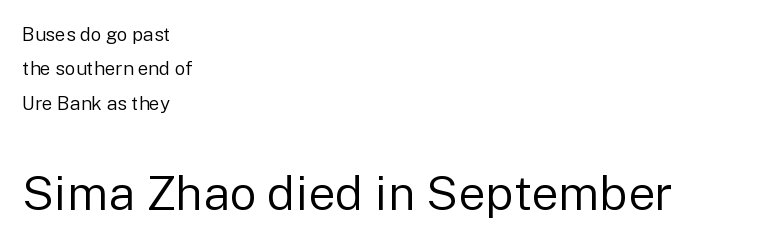
Nope, not italic — everything's standing straight. These two chunks differ in scale, with the bottom chunk taking the larger measure. Typeset ragged right — the left edge is the straight one. The face used here is proportionally spaced, like ordinary book or web type. Students, note that the glyphs here touch the page at normal intervals. The characters are drawn with everyday or finer stroke widths.
